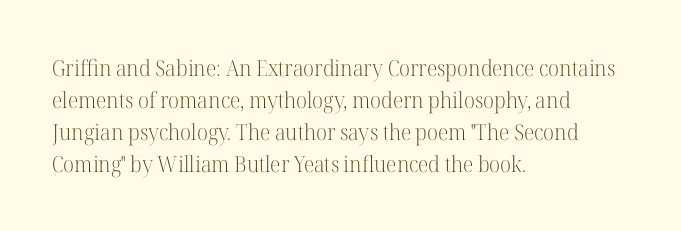
This sample uses an upright cut, with every glyph sitting square on the baseline. Check the space under the baseline: it is left empty. These lines are set flush left with a ragged right edge. Weight: not bold — regular or lighter.
